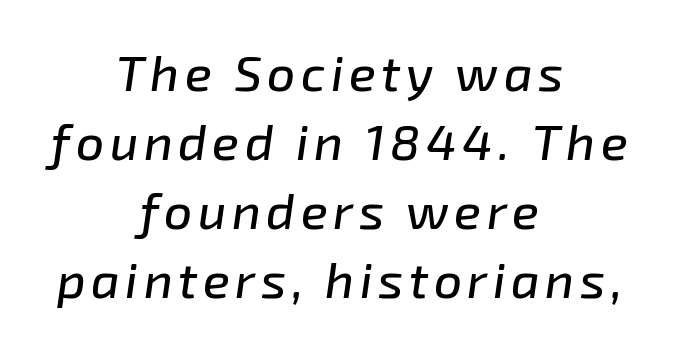
Q: Is the text italic (slanted)? A: Yes, it leans right by about 8 degrees.
Q: Is the text underlined? A: No.
Q: How is the paragraph aligned? A: Centered.
Q: Is the spacing between lines tight, normal or loose? A: Normal.
Q: Width (condensed, normal, or wide)? A: Normal.
Q: Stroke contrast? A: Low.
Q: x-height? A: Medium.
Q: Monospaced? A: No.
